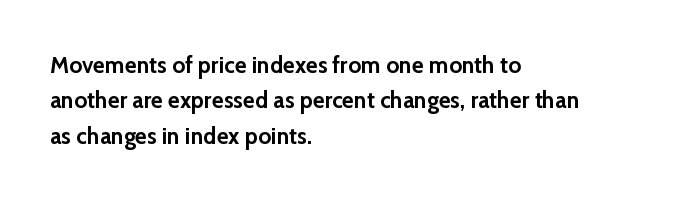
Q: Is the text bold? A: Yes.
Q: Is the text italic (slanted)? A: No, it is upright.
Q: Is the text underlined? A: No.
Q: How is the paragraph aligned? A: Left-aligned.
Q: Is the spacing between letters normal or unusually wide? A: Normal.
Q: Is the spacing between lines tight, normal or loose? A: Normal.
